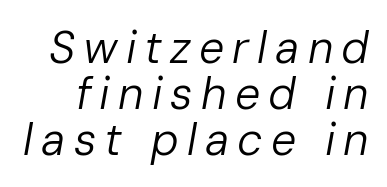
{"italic": "yes", "lean": "right", "slant_degrees": 10, "bold": "no", "weight": "regular", "width": "normal", "stroke_contrast": "low", "x_height": "medium", "monospaced": "no", "underline": "no", "line_spacing": "tight", "line_spacing_ratio": 1.02, "glyph_px": 45}
